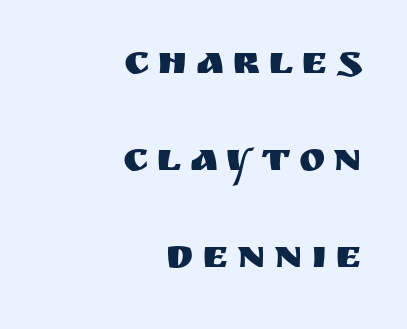
Q: Is the text italic (slanted)? A: No, it is upright.
Q: Is the typeface a serif or a sans-serif typeface? A: Sans-serif.
Q: Is the text underlined? A: No.
Q: How is the paragraph aligned? A: Right-aligned.
Q: Is the spacing between letters normal or unusually wide? A: Unusually wide.
Q: Is the spacing between lines tight, normal or loose? A: Loose.
Q: Width (condensed, normal, or wide)? A: Normal.
Q: Stroke contrast? A: Medium.
Q: x-height? A: Large.
Q: Monospaced? A: No.
